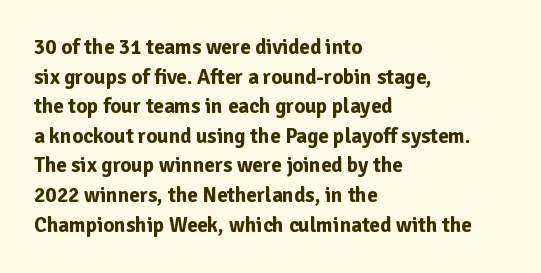
Q: Is the text bold? A: Yes.
Q: Is the text italic (slanted)? A: No, it is upright.
Q: Is the text underlined? A: No.
Q: How is the paragraph aligned? A: Left-aligned.
Q: Is the spacing between letters normal or unusually wide? A: Normal.
Q: Is the spacing between lines tight, normal or loose? A: Normal.
